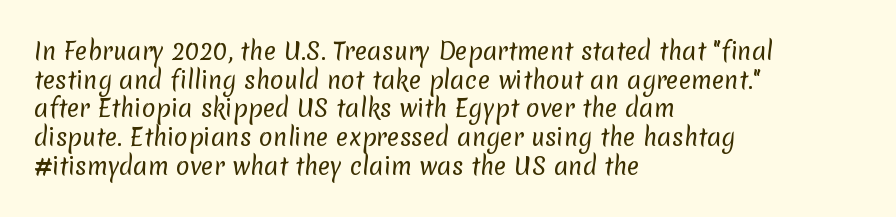
Is the stroke heavy? The answer is a plain regular-or-lighter. The lines in this sample share a left origin and differ only in where they stop. Is there much room between lines? A standard amount, neither cramped nor airy. Compared with typical body copy, the letter spacing here is the same.
